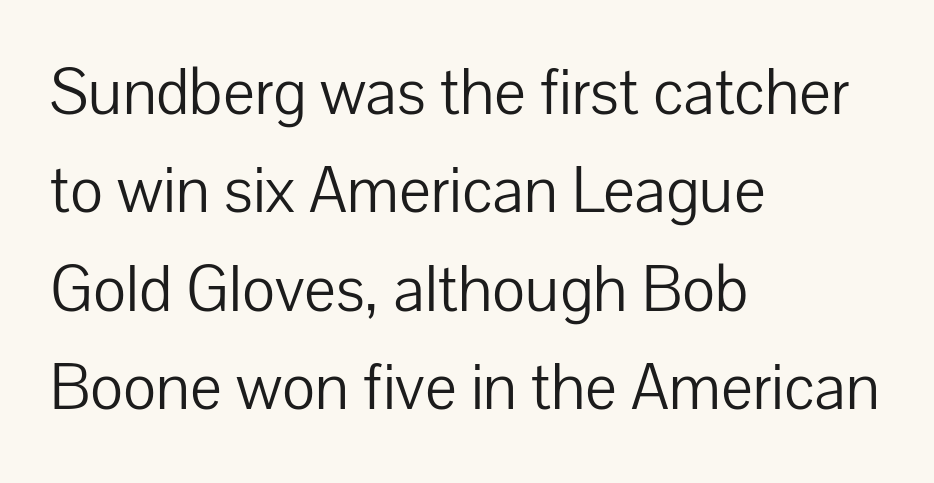
The image shows 67 px light sans-serif type, upright; set left-aligned, normal line spacing (1.47x), normal letter spacing, not underlined; low stroke contrast and a medium x-height.
